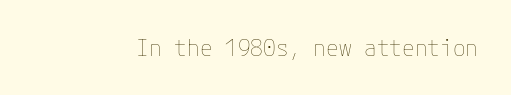
The image shows 23 px text type, upright; set normal letter spacing, not underlined.
